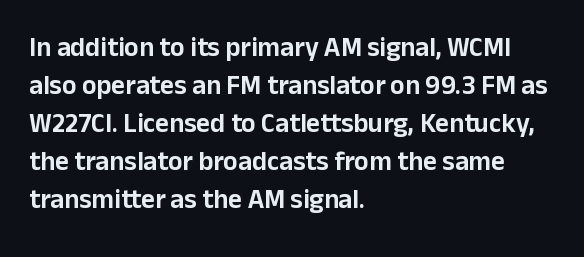
Every stem runs plumb, perpendicular to the baseline. No extra tracking has been applied to these lines. Students, observe: this is what conventionally led text looks like. The rendering anchors every line to the left-hand side. Just letters on the line, the space beneath them empty.
